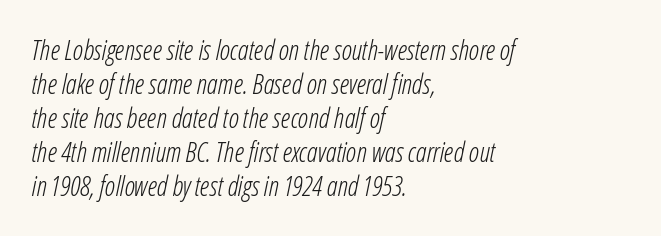
Q: Is the text bold? A: No.
Q: Is the text italic (slanted)? A: Yes, it leans right by about 12 degrees.
Q: Is the text underlined? A: No.
Q: How is the paragraph aligned? A: Left-aligned.
Q: Is the spacing between letters normal or unusually wide? A: Normal.
Q: Is the spacing between lines tight, normal or loose? A: Normal.
